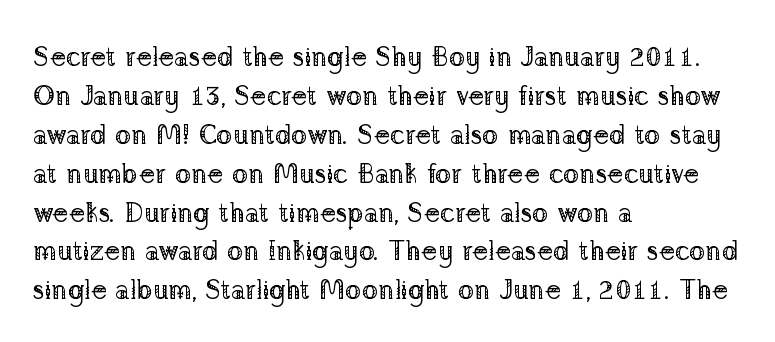
{"italic": "no", "bold": "no", "underline": "no", "align": "left", "line_spacing": "normal", "line_spacing_ratio": 1.44, "letter_spacing": "normal", "letter_spacing_em": 0.0, "glyph_px": 27}
